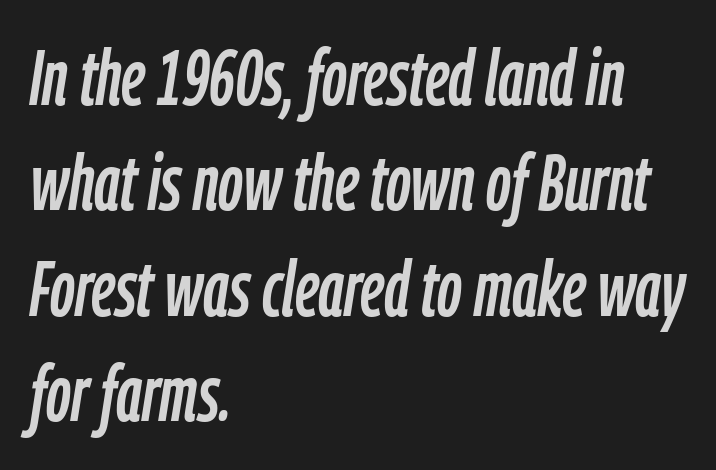
The passage is arranged the way most books set body copy — flush left. The text carries the slant typical of an italic or oblique font. Note the varied advance widths — an 'i' is clearly narrower than an 'm'. The designer left line spacing at the default. Honestly, the letter spacing is just normal — you wouldn't notice it. Anything drawn beneath the words? Only blank space.
